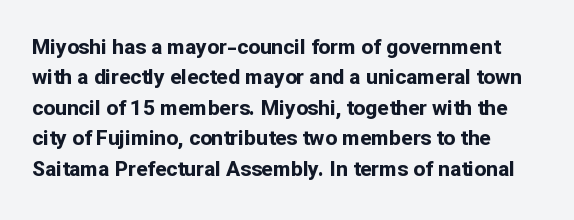
Notice how the stems are strictly vertical — no italics here. These words are printed bold, with thick strokes throughout. Leading: standard. You could call the tracking neutral — neither tight nor loose. The rendering anchors every line to the left-hand side. The words here are not underlined.
